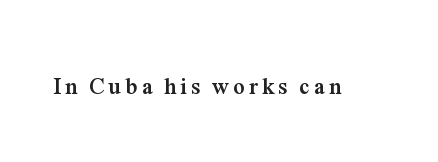
The image shows 23 px bold type, upright; set not underlined.
